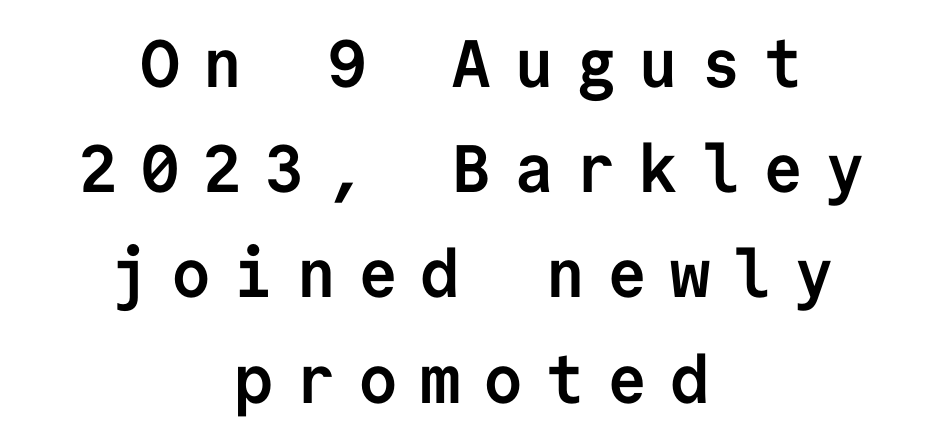
Q: Is the text bold? A: Yes.
Q: Is the text italic (slanted)? A: No, it is upright.
Q: Is the typeface a serif or a sans-serif typeface? A: Sans-serif.
Q: Is the text underlined? A: No.
Q: How is the paragraph aligned? A: Centered.
Q: Is the spacing between letters normal or unusually wide? A: Unusually wide.
Q: Is the spacing between lines tight, normal or loose? A: Normal.
Q: Width (condensed, normal, or wide)? A: Normal.
Q: Stroke contrast? A: Low.
Q: x-height? A: Medium.
Q: Monospaced? A: Yes.
